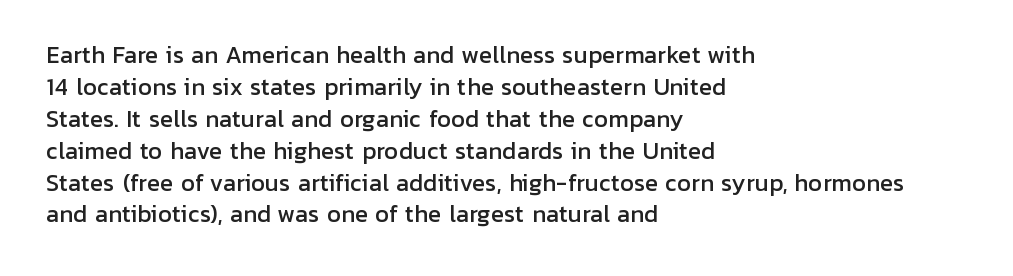
Left-aligned paragraph, ragged on the right. Rendered with straight, roman letterforms. Successive baselines arrive at the customary interval. Descenders are the only things crossing below the line. Is the letter spacing exaggerated? No — it looks like the ordinary default.
